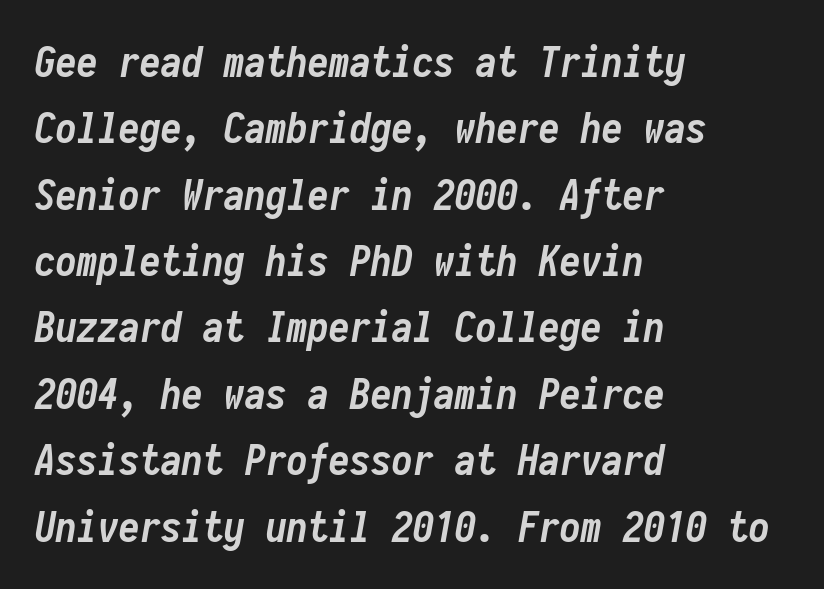
Q: Is the text bold? A: Yes.
Q: Is the text italic (slanted)? A: Yes, it leans right by about 10 degrees.
Q: Is the text underlined? A: No.
Q: How is the paragraph aligned? A: Left-aligned.
Q: Is the spacing between letters normal or unusually wide? A: Normal.
Q: Is the spacing between lines tight, normal or loose? A: Normal.
Q: Width (condensed, normal, or wide)? A: Condensed.
Q: Stroke contrast? A: Low.
Q: x-height? A: Medium.
Q: Monospaced? A: Yes.
